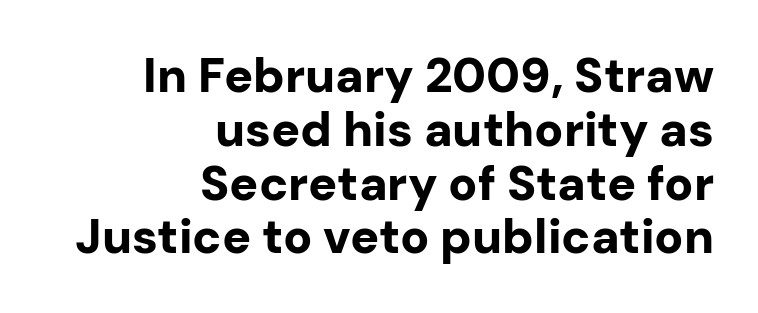
The image shows 48 px bold sans-serif type, upright; set right-aligned, tight line spacing (1.12x), normal letter spacing, not underlined; low stroke contrast and a medium x-height.
